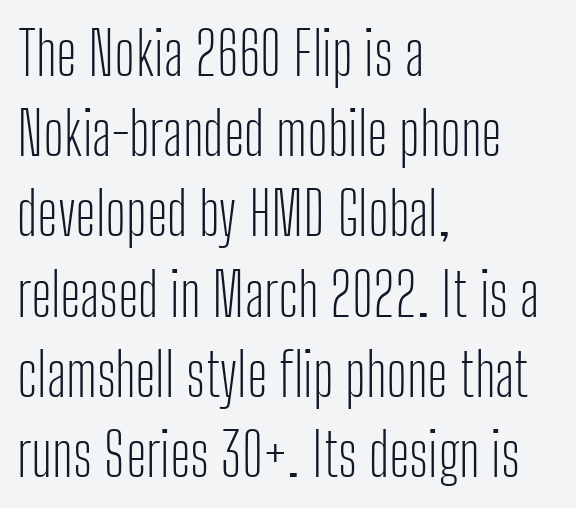
{"serif": "no", "italic": "no", "bold": "no", "weight": "light", "width": "condensed", "stroke_contrast": "low", "x_height": "medium", "monospaced": "no", "underline": "no", "align": "left", "line_spacing": "normal", "line_spacing_ratio": 1.36, "letter_spacing": "normal", "letter_spacing_em": 0.0, "glyph_px": 59}
